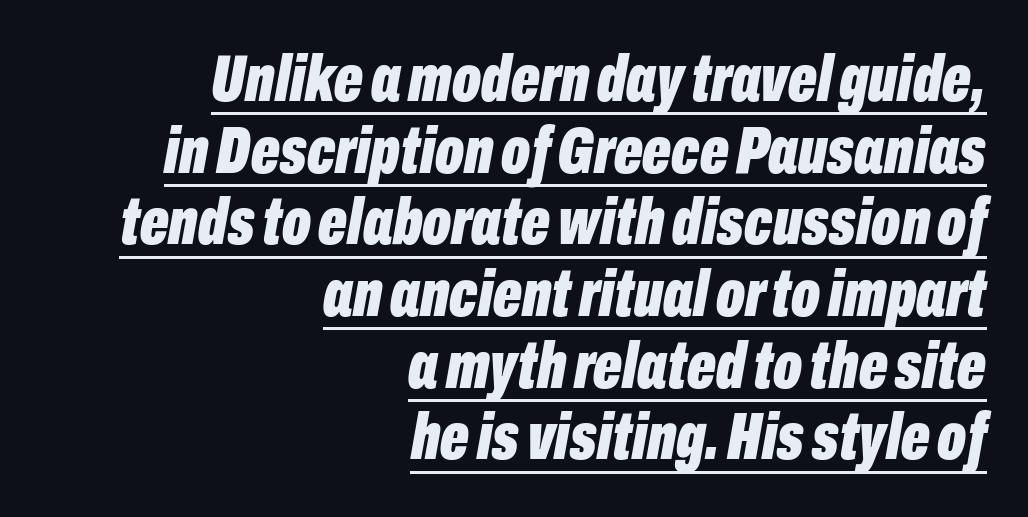
The rendering uses a bold face; every stroke is thick and dark. Horizontally, the lines are justified to the trailing edge only. A typesetter would call this proportional, since set widths differ per character. Compared with ordinary roman type, these characters are visibly tilted.
